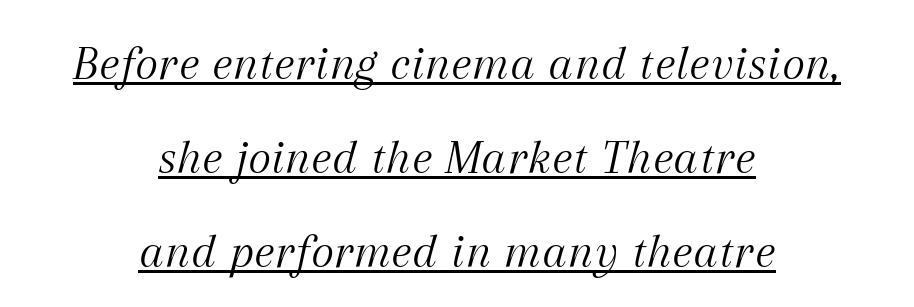
{"serif": "yes", "italic": "yes", "lean": "right", "slant_degrees": 12, "bold": "no", "weight": "light", "width": "normal", "stroke_contrast": "medium", "x_height": "medium", "monospaced": "no", "underline": "yes", "align": "center", "line_spacing_ratio": 1.88, "letter_spacing": "normal", "letter_spacing_em": 0.0, "glyph_px": 50}
